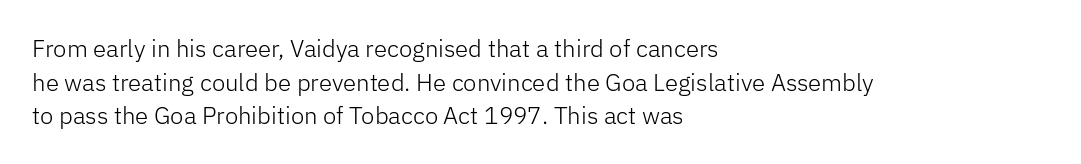
The image shows 24 px text type, upright; set left-aligned, normal line spacing (1.4x), normal letter spacing, not underlined.
